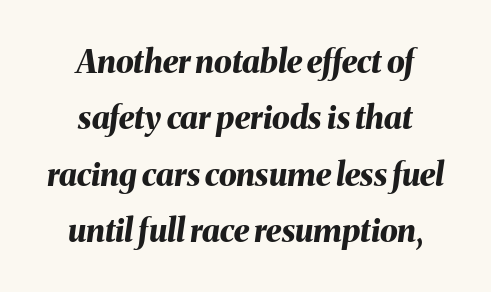
Letters rest on an invisible, unmarked baseline. Bold? Absolutely — the strokes are thick and heavy. Proportional: the letters do not fall into vertical columns. What stands out about the letter spacing? Nothing — it is the standard amount. Italic? Definitely — the glyphs are oblique.
